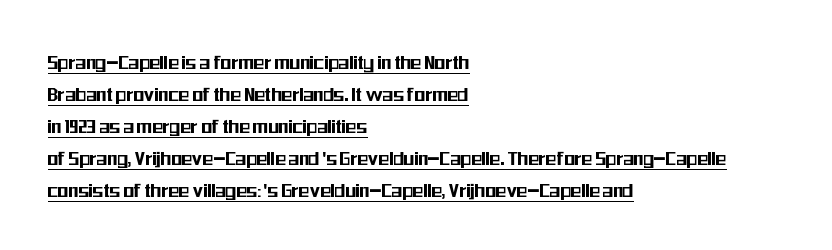
The letters sit at their default tracking, neither squeezed nor spread. These lines are set flush left with a ragged right edge. This block has exactly the height ordinary leading produces. Posture: upright roman. Quick note: underline on.
